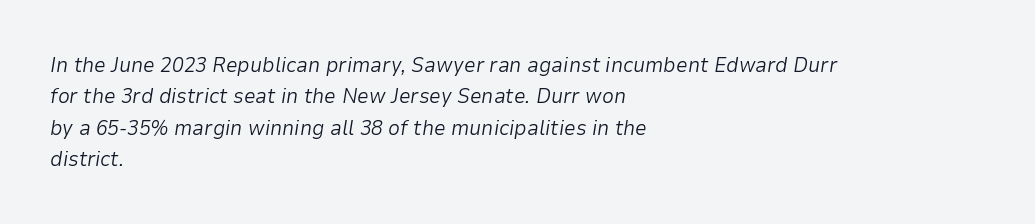
Q: Is the text bold? A: No.
Q: Is the text italic (slanted)? A: Yes, it leans right by about 9 degrees.
Q: Is the text underlined? A: No.
Q: How is the paragraph aligned? A: Left-aligned.
Q: Is the spacing between letters normal or unusually wide? A: Normal.
Q: Is the spacing between lines tight, normal or loose? A: Normal.
